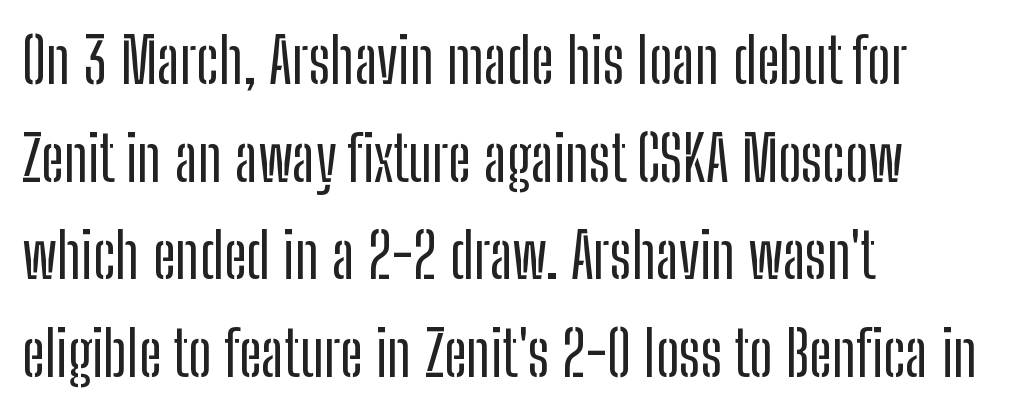
These lines sit exactly where default settings would place them. Short note: letters normally spaced. This sample has the flowing, uneven cadence of proportional lettering. The lines are quadded left.
